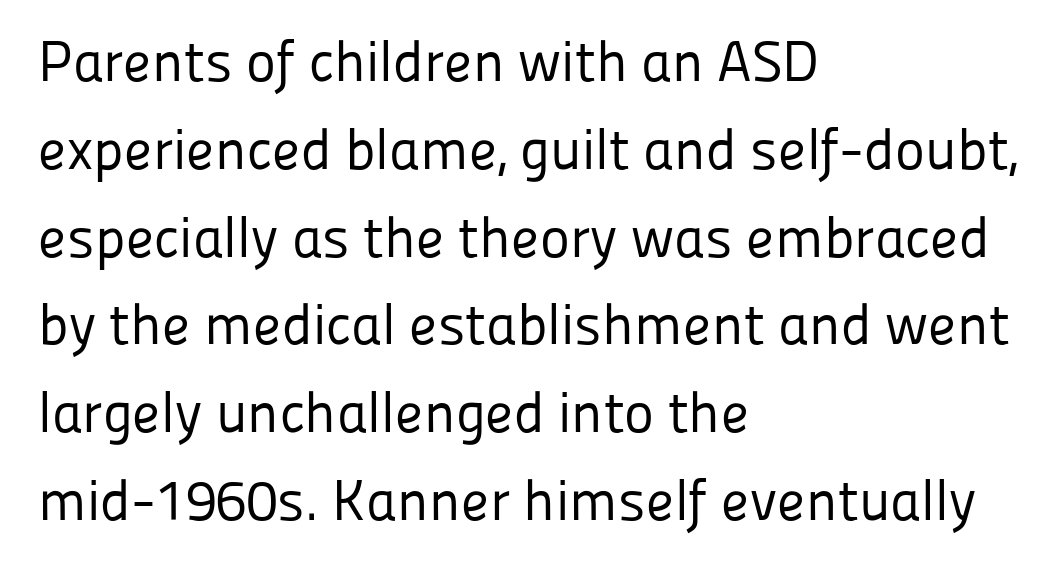
Q: Is the text bold? A: No.
Q: Is the text italic (slanted)? A: No, it is upright.
Q: Is the typeface a serif or a sans-serif typeface? A: Sans-serif.
Q: Is the text underlined? A: No.
Q: How is the paragraph aligned? A: Left-aligned.
Q: Is the spacing between letters normal or unusually wide? A: Normal.
Q: Is the spacing between lines tight, normal or loose? A: Normal.
Q: Width (condensed, normal, or wide)? A: Normal.
Q: Stroke contrast? A: Low.
Q: x-height? A: Medium.
Q: Monospaced? A: No.
